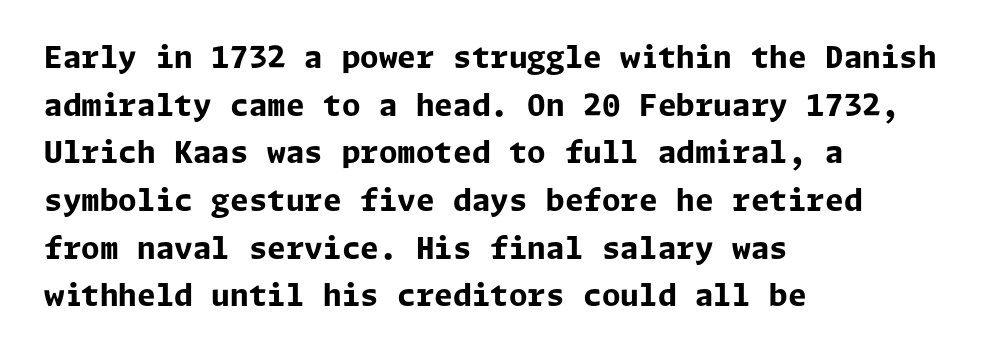
The rendering shows plain stroke endings on the letterforms — a sans-serif design. Each new line begins a customary step beneath the previous one. Students, note that the glyphs here touch the page at normal intervals. Each glyph is drawn with heavy, bold strokes.
